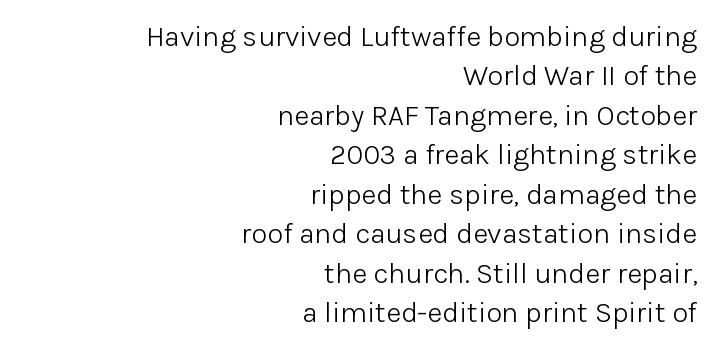
This is the regular roman posture of the typeface. No chunkiness to these letters — they're not bold. I'd call this a sans setting — the letters go barefoot. Does the leading feel generous? No, just average. A student would call this right alignment; a typographer would say flush right, rag left. Decoration check: the copy has no underline.
